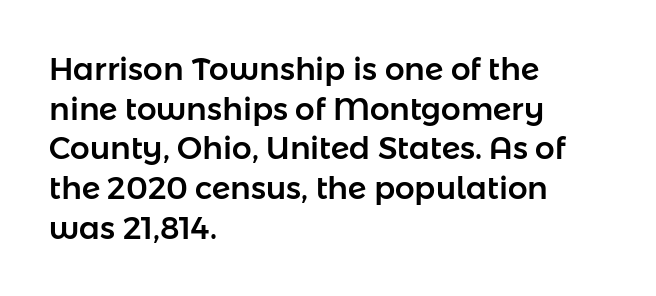
The space beneath each line is pristine and unruled. Tracking here is standard; glyphs follow each other at the usual distance. Each new line begins a customary step beneath the previous one. Do the characters align in a grid? No, the font is proportional. Rendered with straight, roman letterforms. This sample is left-justified, so line endings fall wherever the words run out.
